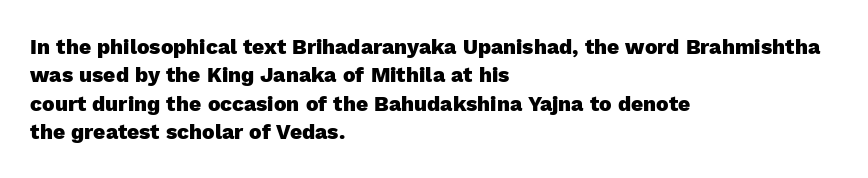
{"italic": "no", "bold": "yes", "underline": "no", "align": "left", "line_spacing": "normal", "line_spacing_ratio": 1.35, "letter_spacing": "normal", "letter_spacing_em": 0.0, "glyph_px": 21}
